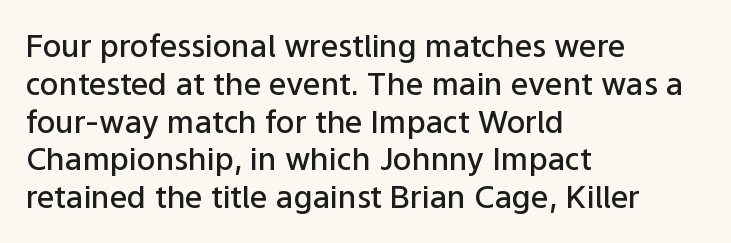
Rendered with straight, roman letterforms. This sample has the flowing, uneven cadence of proportional lettering. Note: no serifs on the glyphs. The rendering uses a semibold face; strokes are thickened but not to full bold. You could call the tracking neutral — neither tight nor loose.
